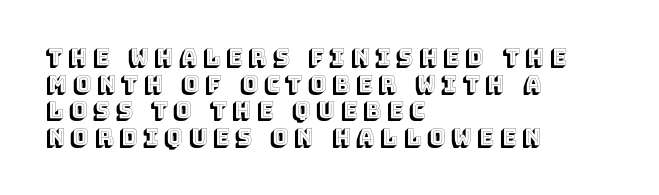
Is the letter spacing exaggerated? Yes — the characters are pushed far apart. A typesetter would mark this as roman, not italic. No word sits above an underline. The compositor pushed each line to the left boundary.
